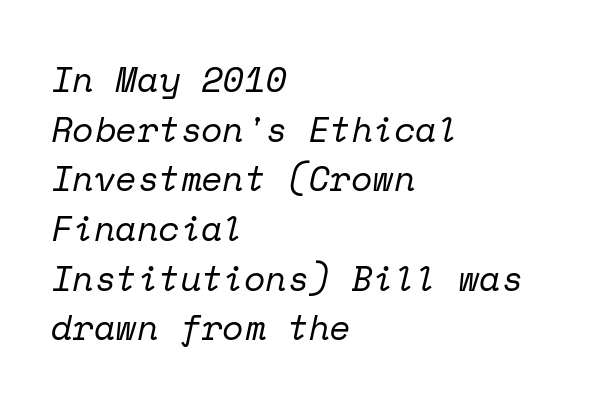
Quick note: interline space is typical. Style check: oblique. Every row of glyphs begins at an identical x-position on the left. Look at the tracking — it's just the regular setting, nothing added. Typographically, this falls in the serif category. Underlining? Definitely not there.
